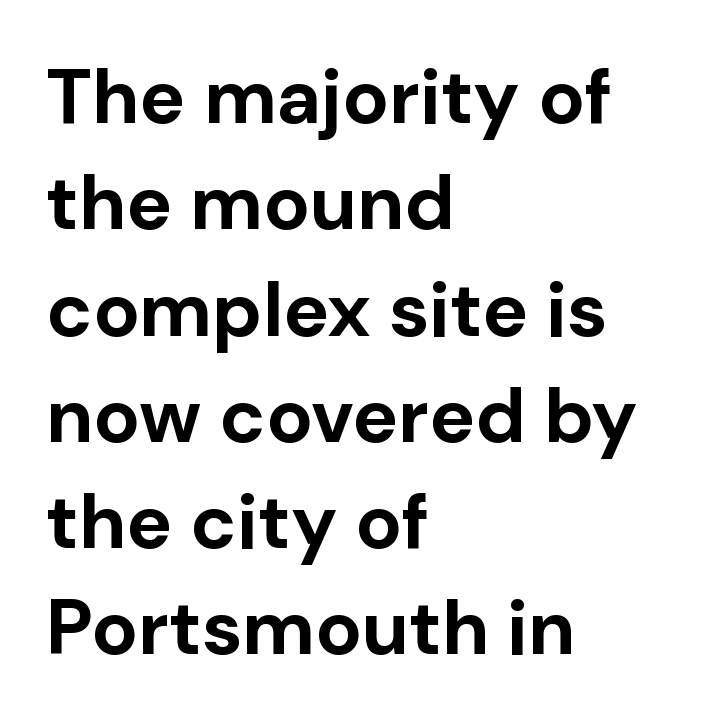
The lettering stays uniformly vertical, giving the passage a roman look. Anything drawn beneath the words? Only blank space. The rendering uses a bold face; every stroke is thick and dark. The rows are spaced the way most documents space them. Character widths vary here, with narrow letters taking less room than wide ones.
